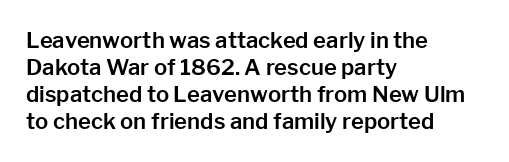
The horizontal fit of the characters is conventional and even. The typesetter chose a ragged-right arrangement here. Upright lettering throughout. The specimen omits any rule beneath the text block's lines.
